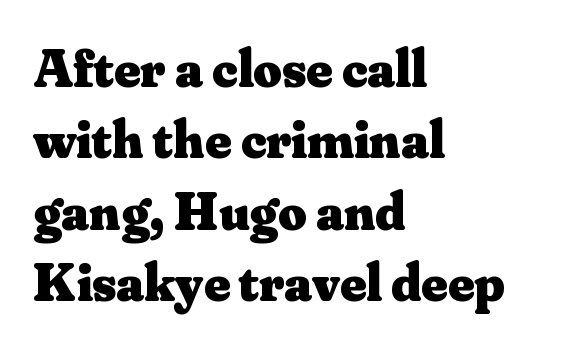
Q: Is the text bold? A: Yes.
Q: Is the text italic (slanted)? A: No, it is upright.
Q: Is the typeface a serif or a sans-serif typeface? A: Serif.
Q: Is the text underlined? A: No.
Q: How is the paragraph aligned? A: Left-aligned.
Q: Is the spacing between letters normal or unusually wide? A: Normal.
Q: Is the spacing between lines tight, normal or loose? A: Normal.
Q: Width (condensed, normal, or wide)? A: Normal.
Q: Stroke contrast? A: Medium.
Q: x-height? A: Small.
Q: Monospaced? A: No.
